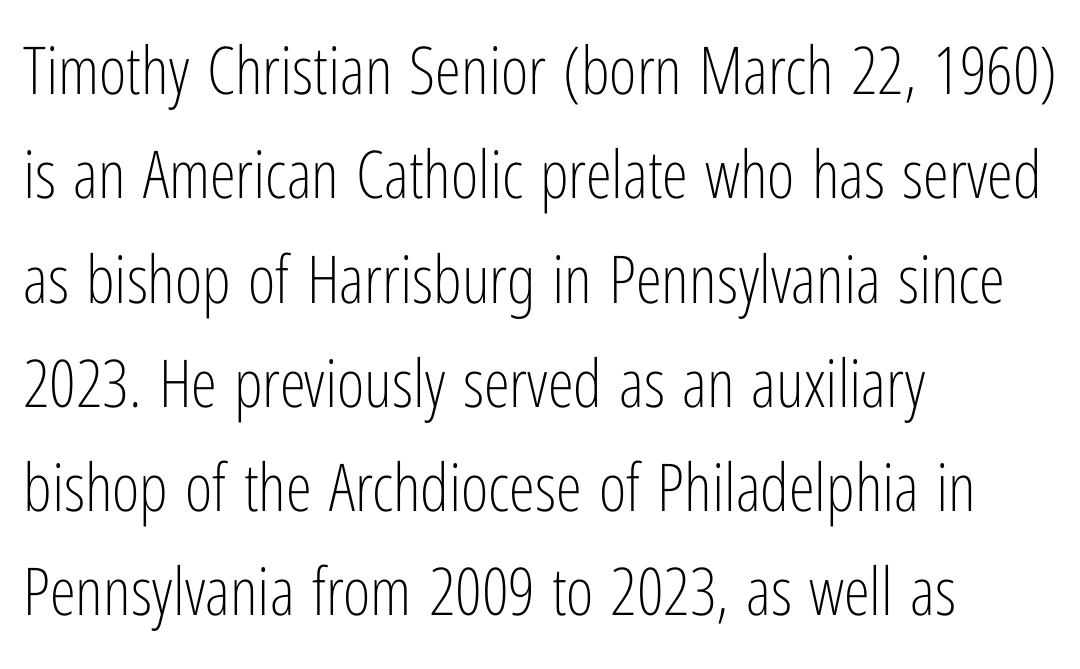
{"serif": "no", "italic": "no", "bold": "no", "weight": "light", "width": "condensed", "stroke_contrast": "low", "x_height": "medium", "monospaced": "no", "underline": "no", "align": "left", "line_spacing": "normal", "line_spacing_ratio": 1.58, "letter_spacing": "normal", "letter_spacing_em": 0.0, "glyph_px": 66}
